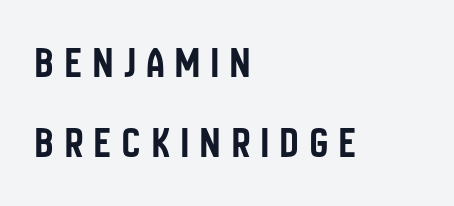
The image shows 45 px condensed sans-serif type, upright; set left-aligned, line spacing 1.78x, unusually wide letter spacing (+0.25 em), not underlined; low stroke contrast and a large x-height.
